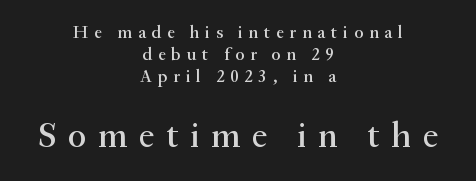
{"serif": "yes", "italic": "no", "width": "normal", "stroke_contrast": "medium", "x_height": "small", "monospaced": "no", "underline": "no", "align": "center", "line_spacing_ratio": 1.23, "letter_spacing": "wide", "letter_spacing_em": 0.32, "larger_block": "second", "size_ratio": 2.0, "glyph_px": 36}
